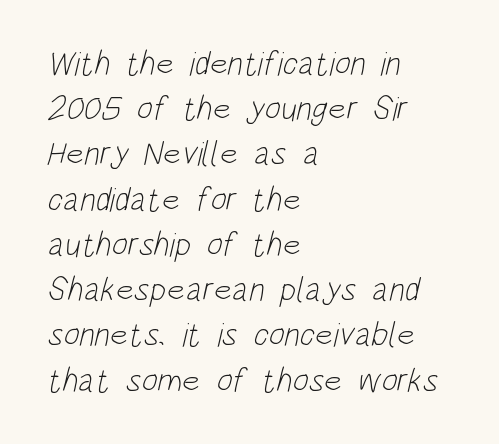
A typesetter would label this face a sans. Unmarked baselines from the first word to the last. Weight class: somewhere from thin through regular. Every row of glyphs begins at an identical x-position on the left. The face used here is proportionally spaced, like ordinary book or web type.
